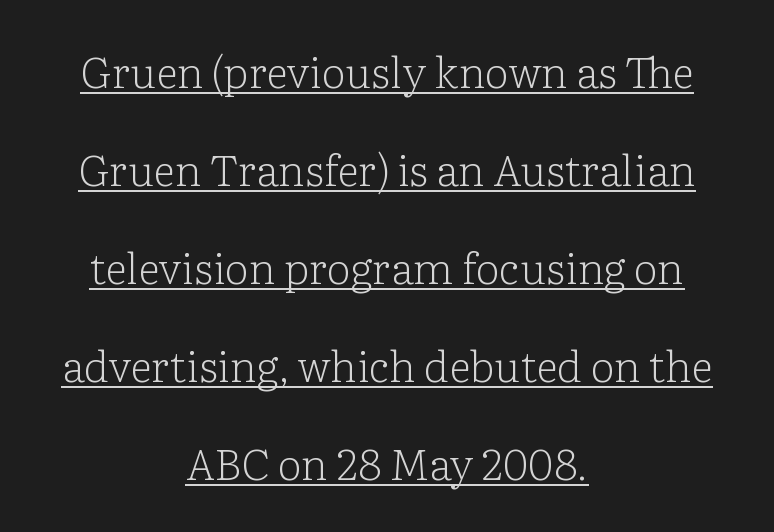
Is this a fixed-width face? No — the glyphs have proportional, varying widths. A great deal of white space separates one row of letters from the next. The characters display serif detailing at their extremities. This sample uses plain, unmodified letter spacing.
